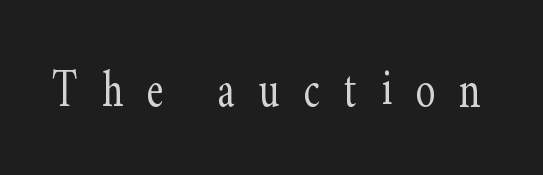
The image shows 58 px light, condensed serif type, upright; set unusually wide letter spacing (+0.42 em), not underlined; low stroke contrast and a small x-height.
